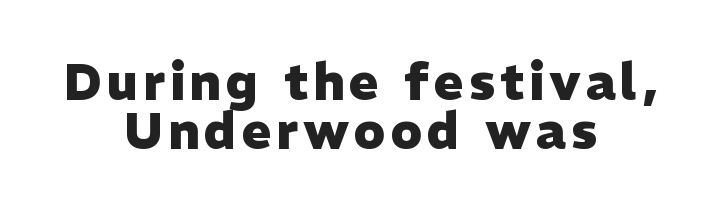
Q: Is the text bold? A: Yes.
Q: Is the text italic (slanted)? A: No, it is upright.
Q: Is the typeface a serif or a sans-serif typeface? A: Sans-serif.
Q: Is the text underlined? A: No.
Q: How is the paragraph aligned? A: Centered.
Q: Is the spacing between lines tight, normal or loose? A: Tight.
Q: Width (condensed, normal, or wide)? A: Normal.
Q: Stroke contrast? A: Low.
Q: x-height? A: Medium.
Q: Monospaced? A: No.
